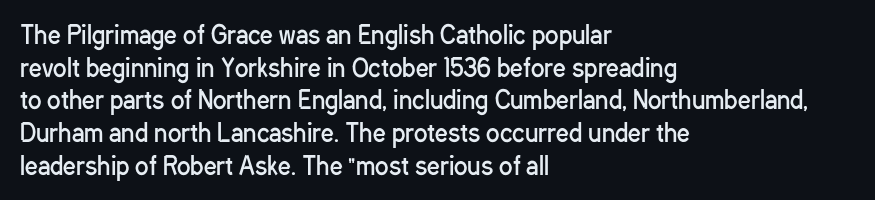
What's the leading like? Ordinary, nothing unusual. The passage shown has conventional tracking throughout. The typography opts for an upright posture over an oblique one. The passage is arranged the way most books set body copy — flush left.
